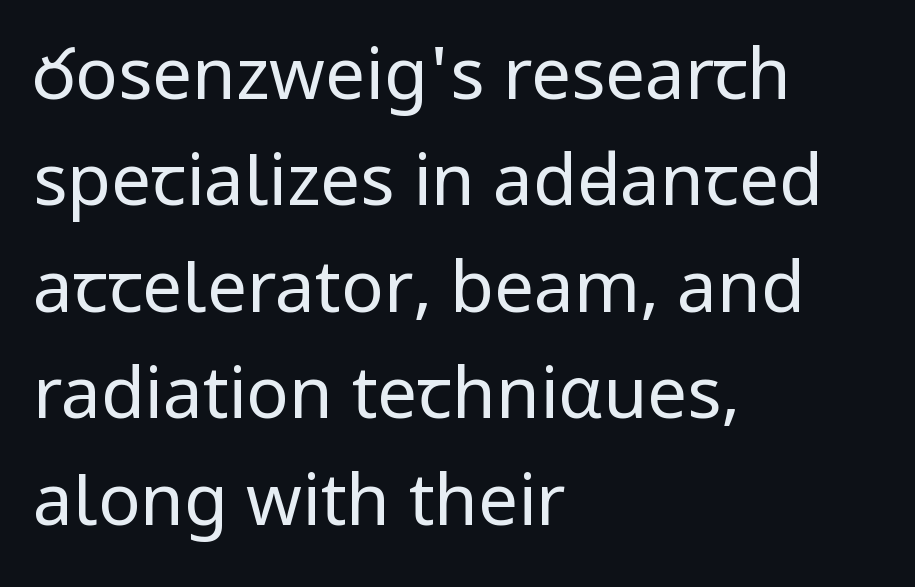
The image shows 71 px regular-weight, condensed sans-serif type, upright; set left-aligned, normal line spacing (1.5x), normal letter spacing, not underlined; low stroke contrast.
